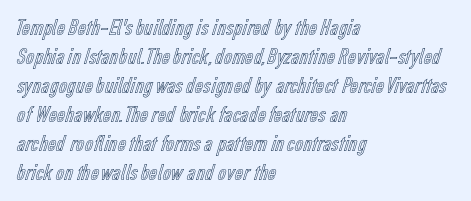
The passage shown is not underscored anywhere. The rendering anchors every line to the left-hand side. The gaps between neighbouring characters are ordinary and unremarkable.
